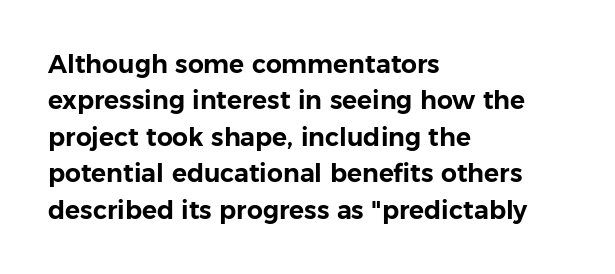
The image shows 25 px text type, upright; set left-aligned, normal line spacing (1.46x), normal letter spacing, not underlined.
